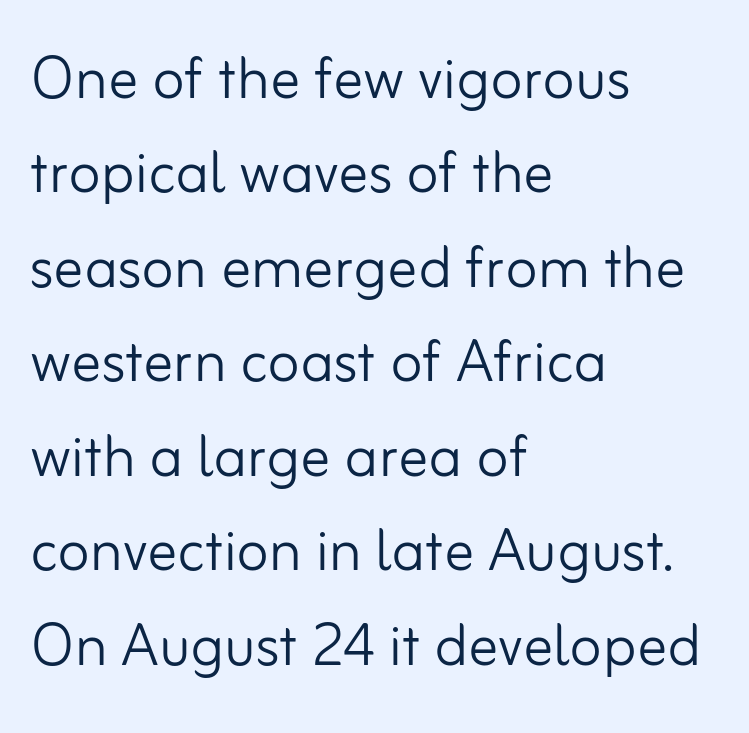
Each line starts at the same left margin while the right side varies. Does the leading feel generous? No, just average. Is there any slant? The stems are plumb. Just letters on the line, the space beneath them empty.
